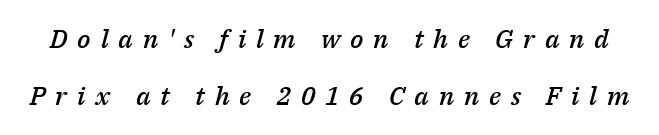
Quick note: underline off. Style check: oblique. Spacing between characters has been opened up far beyond the box default. Compared with typical paragraphs, the rows here are farther apart. Every letter is mildly thick-stroked: semibold rather than bold.
